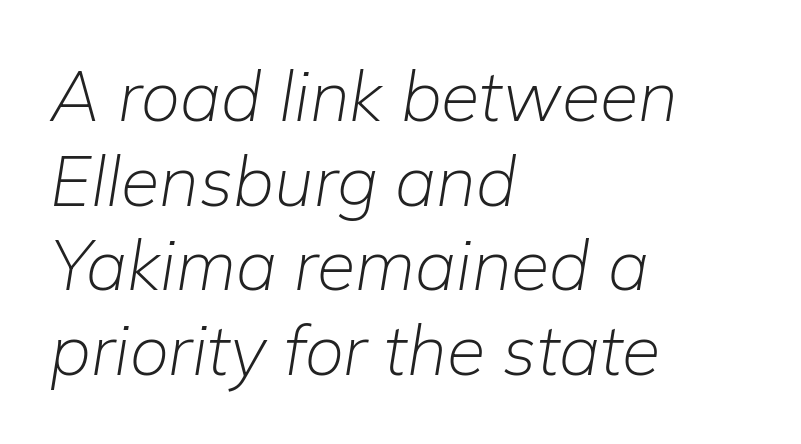
{"italic": "yes", "lean": "right", "slant_degrees": 9, "bold": "no", "weight": "light", "width": "normal", "stroke_contrast": "low", "x_height": "medium", "monospaced": "no", "underline": "no", "align": "left", "line_spacing_ratio": 1.21, "letter_spacing": "normal", "letter_spacing_em": 0.0, "glyph_px": 70}
